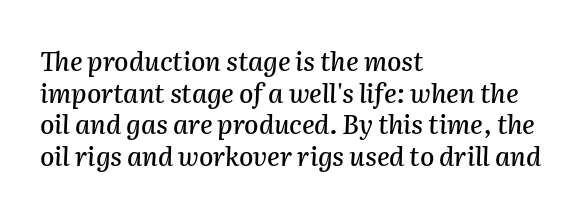
{"italic": "yes", "lean": "right", "slant_degrees": 2, "underline": "no", "align": "left", "line_spacing_ratio": 1.22, "letter_spacing": "normal", "letter_spacing_em": 0.0, "glyph_px": 26}
